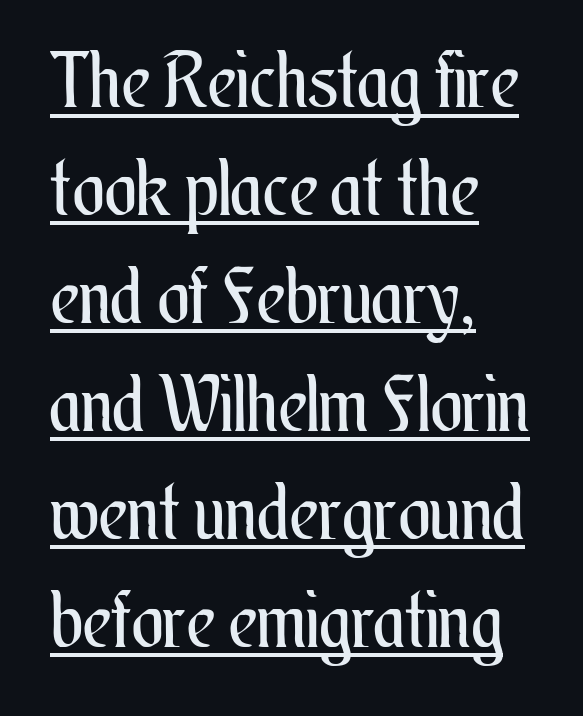
The image shows 76 px regular-weight, condensed type, upright; set left-aligned, normal line spacing (1.42x), normal letter spacing, underlined; medium stroke contrast and a small x-height.
